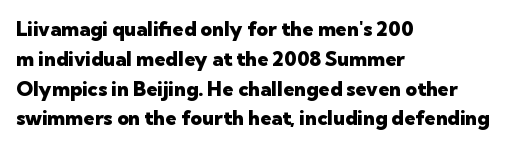
Q: Is the text bold? A: Yes.
Q: Is the text italic (slanted)? A: No, it is upright.
Q: Is the text underlined? A: No.
Q: How is the paragraph aligned? A: Left-aligned.
Q: Is the spacing between letters normal or unusually wide? A: Normal.
Q: Is the spacing between lines tight, normal or loose? A: Normal.
